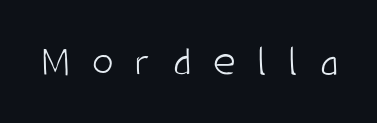
The image shows 44 px light, condensed sans-serif type, upright; set unusually wide letter spacing (+0.5 em), not underlined; low stroke contrast and a large x-height.
